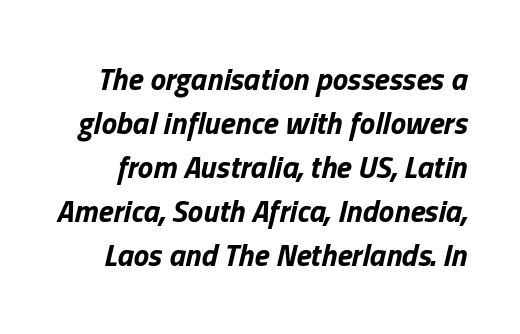
Q: Is the text bold? A: Yes.
Q: Is the text italic (slanted)? A: Yes, it leans right by about 13 degrees.
Q: Is the text underlined? A: No.
Q: Is the spacing between letters normal or unusually wide? A: Normal.
Q: Is the spacing between lines tight, normal or loose? A: Normal.
Q: Width (condensed, normal, or wide)? A: Normal.
Q: Stroke contrast? A: Low.
Q: x-height? A: Medium.
Q: Monospaced? A: No.
